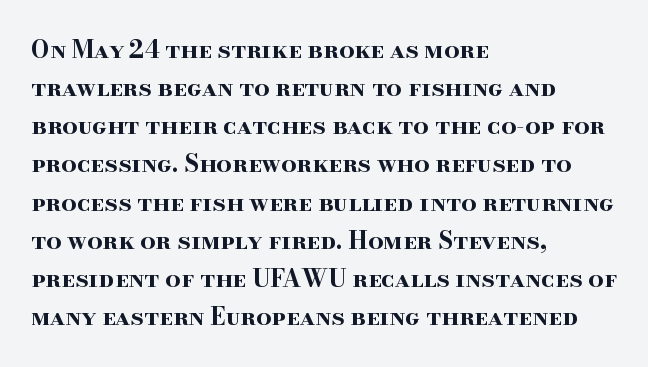
Q: Is the text bold? A: Yes.
Q: Is the text italic (slanted)? A: No, it is upright.
Q: Is the text underlined? A: No.
Q: How is the paragraph aligned? A: Left-aligned.
Q: Is the spacing between letters normal or unusually wide? A: Normal.
Q: Is the spacing between lines tight, normal or loose? A: Normal.
